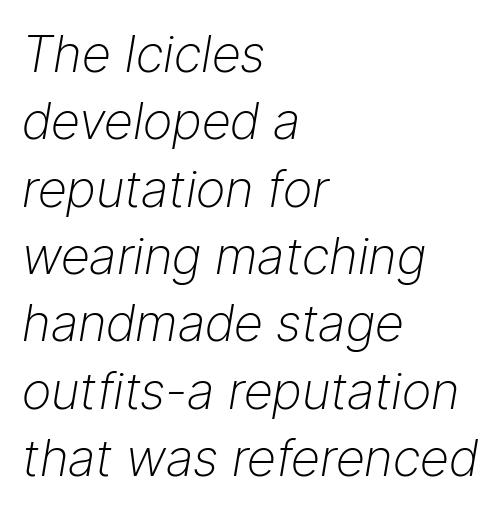
In terms of posture, this sample is oblique. Type without underlining. Note the varied advance widths — an 'i' is clearly narrower than an 'm'. The lines are quadded left.
